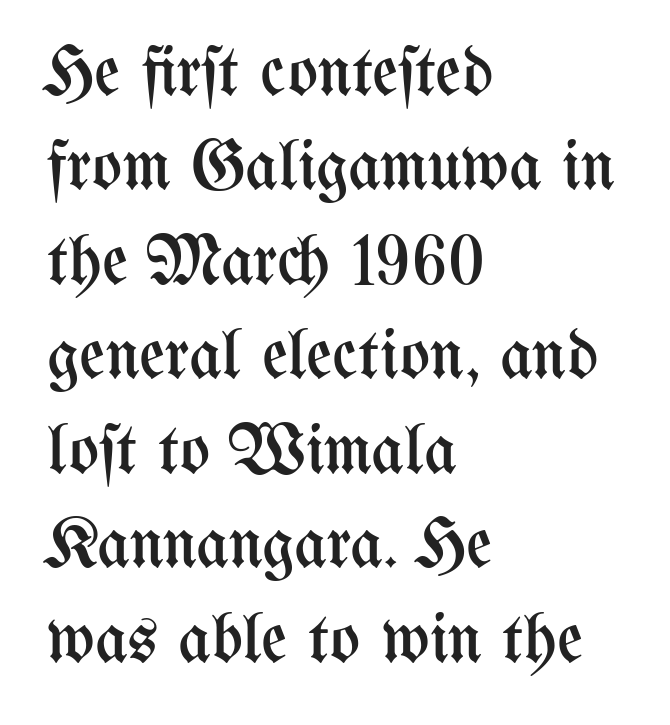
The image shows 71 px regular-weight, condensed type, upright; set left-aligned, normal line spacing (1.33x), normal letter spacing, not underlined; medium stroke contrast and a medium x-height.
